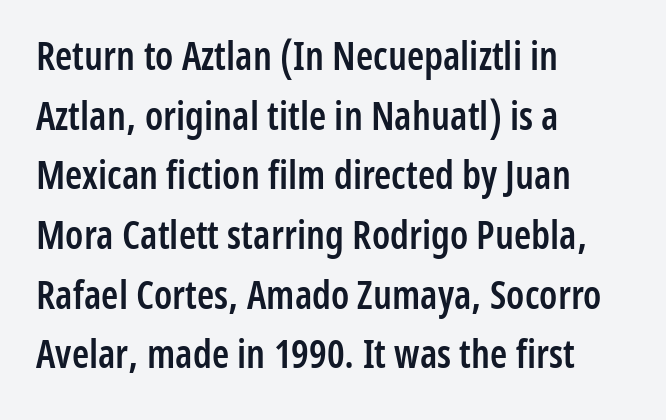
This block has exactly the height ordinary leading produces. This sample has the flowing, uneven cadence of proportional lettering. What weight is shown? A semibold, between regular and bold. One-word summary of the alignment: left.
